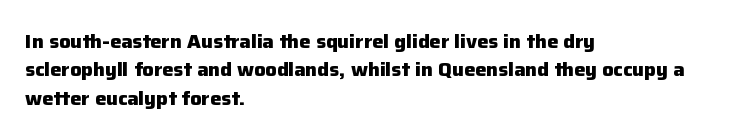
Q: Is the text bold? A: Yes.
Q: Is the text italic (slanted)? A: No, it is upright.
Q: Is the text underlined? A: No.
Q: How is the paragraph aligned? A: Left-aligned.
Q: Is the spacing between letters normal or unusually wide? A: Normal.
Q: Is the spacing between lines tight, normal or loose? A: Normal.
